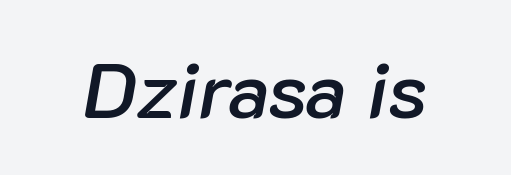
Q: Is the text bold? A: Semi-bold.
Q: Is the text italic (slanted)? A: Yes, it leans right by about 10 degrees.
Q: Is the text underlined? A: No.
Q: Is the spacing between letters normal or unusually wide? A: Normal.
Q: Width (condensed, normal, or wide)? A: Normal.
Q: Stroke contrast? A: Low.
Q: x-height? A: Medium.
Q: Monospaced? A: No.
